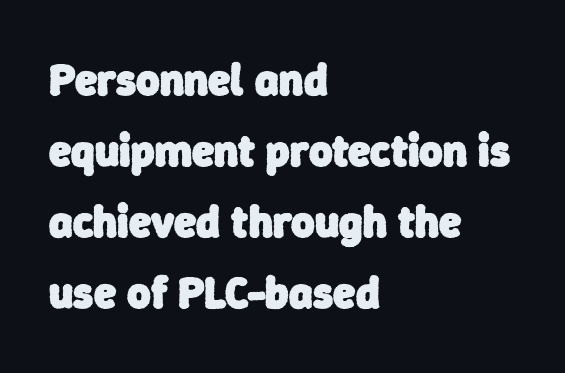
{"serif": "no", "bold": "yes", "weight": "heavy", "width": "normal", "stroke_contrast": "low", "x_height": "medium", "monospaced": "no", "underline": "no", "align": "left", "line_spacing": "normal", "line_spacing_ratio": 1.58, "letter_spacing": "normal", "letter_spacing_em": 0.0, "glyph_px": 45}
